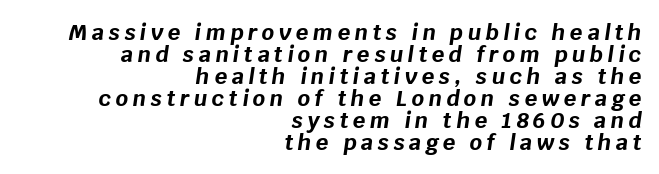
{"italic": "yes", "lean": "right", "slant_degrees": 8, "bold": "yes", "underline": "no", "align": "right", "line_spacing": "tight", "line_spacing_ratio": 1.0, "letter_spacing": "wide", "letter_spacing_em": 0.2, "glyph_px": 22}
